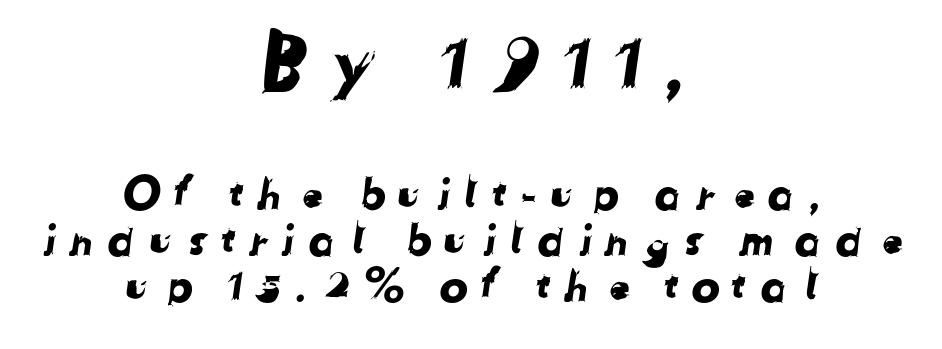
The image shows 76 px sans-serif type; set centered, tight line spacing (1.07x), unusually wide letter spacing (+0.26 em), not underlined; the first (top) block is 1.77x larger; low stroke contrast and a medium x-height.
